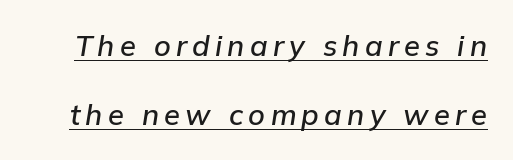
Underlined type. The font is running at a semibold setting, under full bold. This sample trades compactness for vertical openness between lines. Spacing verdict: proportional, widths tailored to each character. Rendered with sloped, italic letterforms.
